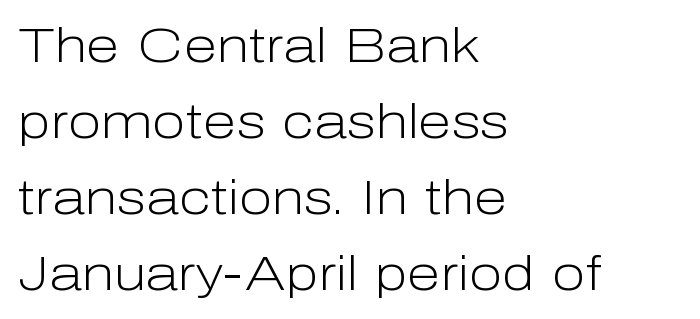
The image shows 49 px light sans-serif type, upright; set left-aligned, normal line spacing (1.55x), normal letter spacing, not underlined; low stroke contrast and a medium x-height.
